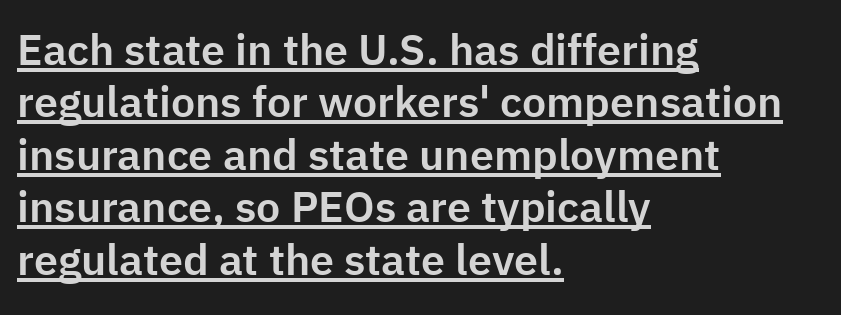
Here the designer chose a conventional face with non-uniform glyph widths. Notice how a bar underscores the lettering throughout. Every row of glyphs begins at an identical x-position on the left. In terms of letterform style, serifs are entirely absent.
